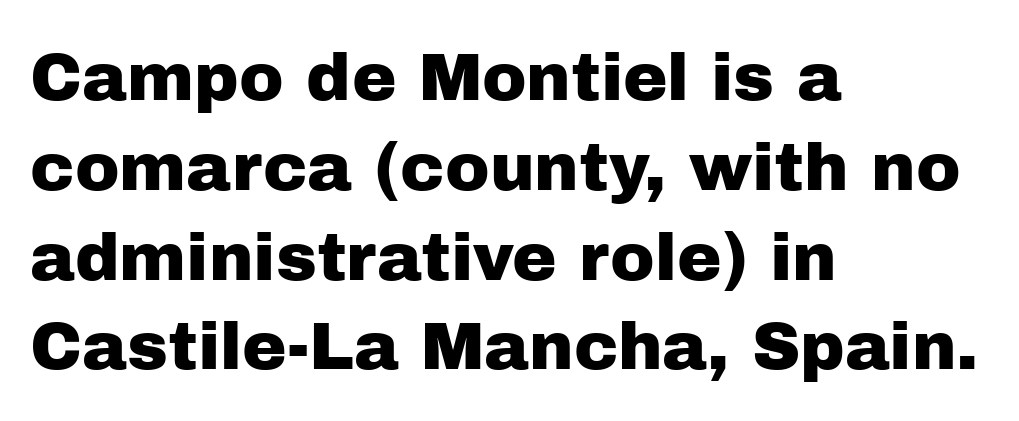
The image shows 67 px sans-serif type, upright; set left-aligned, normal line spacing (1.34x), normal letter spacing, not underlined; low stroke contrast and a medium x-height.
